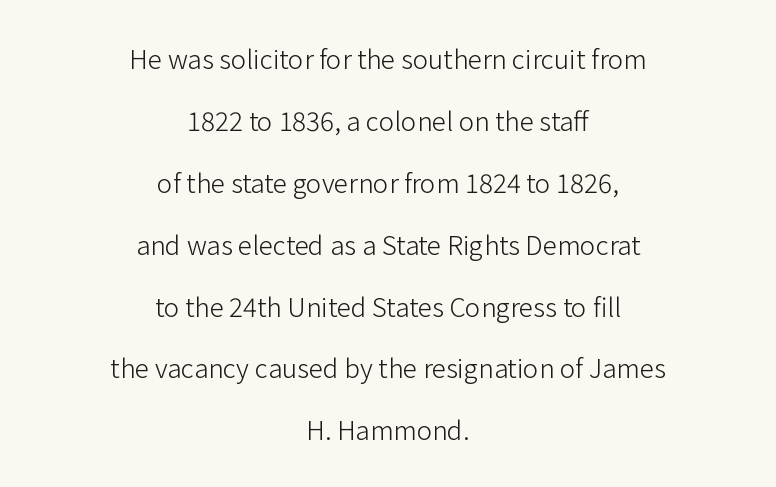
Q: Is the text bold? A: No.
Q: Is the text italic (slanted)? A: No, it is upright.
Q: Is the text underlined? A: No.
Q: How is the paragraph aligned? A: Centered.
Q: Is the spacing between letters normal or unusually wide? A: Normal.
Q: Is the spacing between lines tight, normal or loose? A: Loose.
